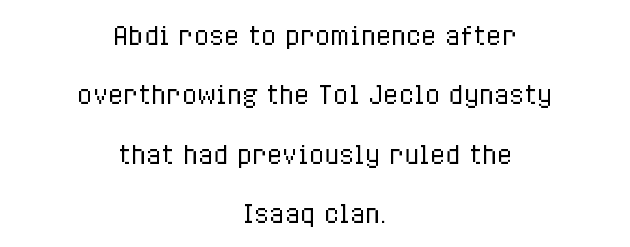
The image shows 25 px text type, upright; set centered, loose line spacing (2.38x), normal letter spacing, not underlined.
